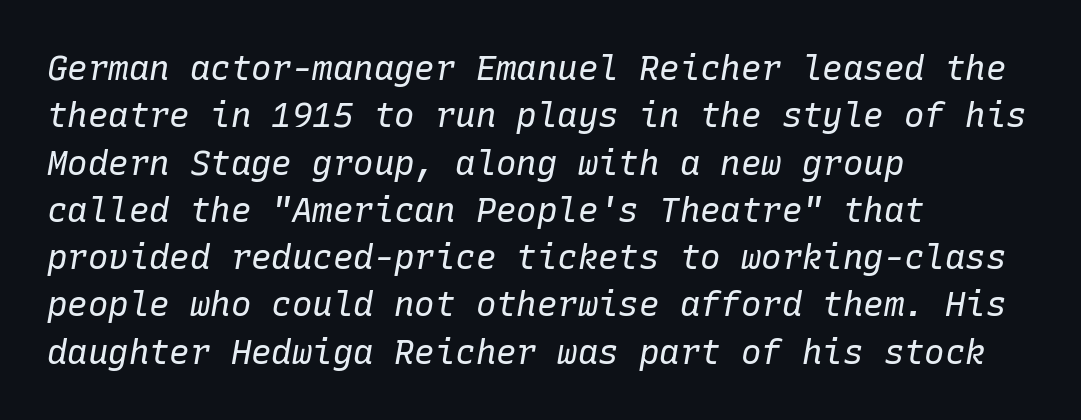
{"italic": "yes", "lean": "right", "slant_degrees": 10, "bold": "no", "weight": "regular", "width": "normal", "stroke_contrast": "low", "x_height": "medium", "monospaced": "yes", "underline": "no", "align": "left", "line_spacing": "normal", "line_spacing_ratio": 1.39, "letter_spacing": "normal", "letter_spacing_em": 0.0, "glyph_px": 34}
